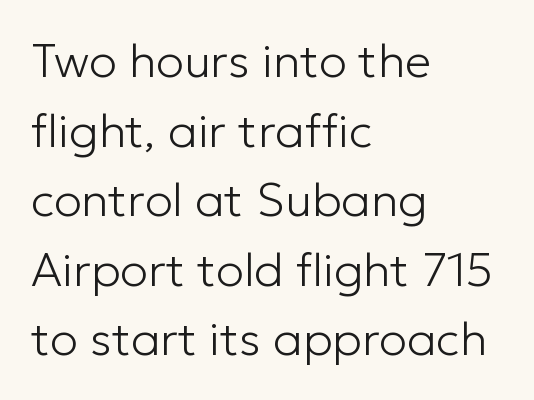
Q: Is the text bold? A: No.
Q: Is the text italic (slanted)? A: No, it is upright.
Q: Is the typeface a serif or a sans-serif typeface? A: Sans-serif.
Q: Is the text underlined? A: No.
Q: How is the paragraph aligned? A: Left-aligned.
Q: Is the spacing between letters normal or unusually wide? A: Normal.
Q: Is the spacing between lines tight, normal or loose? A: Normal.
Q: Width (condensed, normal, or wide)? A: Normal.
Q: Stroke contrast? A: Low.
Q: x-height? A: Medium.
Q: Monospaced? A: No.
